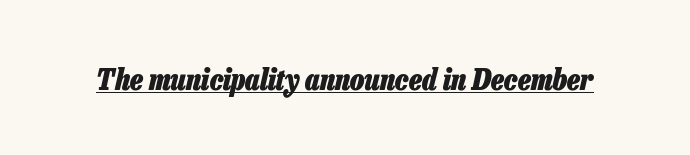
Caption: lettering with a line underneath. The face used here has the dense, thick strokes of a bold. If you drew a line through each stem, it would be angled. A typesetter would call this proportional, since set widths differ per character. Each word holds together tightly as a unit, with standard inter-letter gaps.
